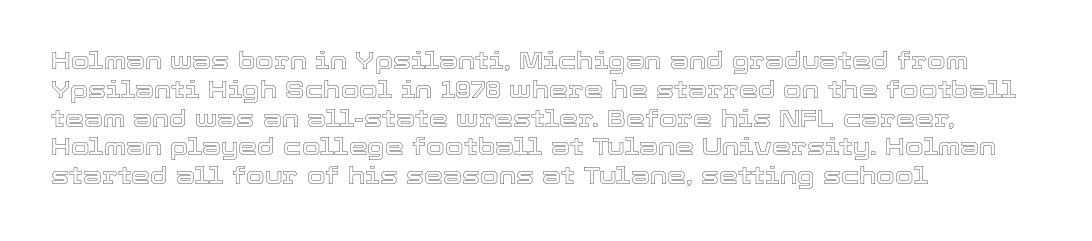
{"italic": "no", "underline": "no", "align": "left", "line_spacing_ratio": 1.2, "letter_spacing": "normal", "letter_spacing_em": 0.0, "glyph_px": 24}
